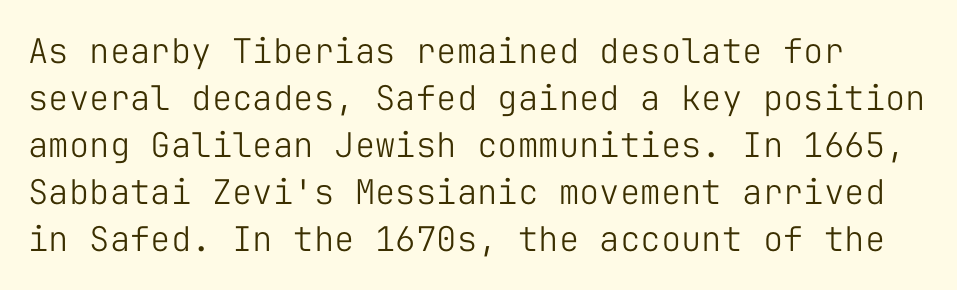
The image shows 34 px light sans-serif type, upright, monospaced; set normal line spacing (1.38x), normal letter spacing, not underlined; low stroke contrast and a medium x-height.
